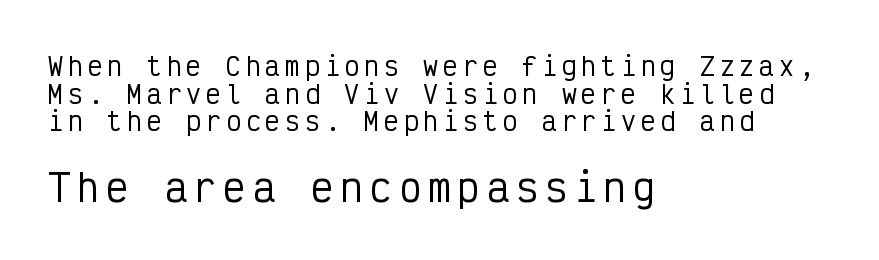
The image shows 37 px condensed sans-serif type, upright, monospaced; set left-aligned, tight line spacing (1.11x), not underlined; the second (bottom) block is 1.48x larger; low stroke contrast and a medium x-height.
